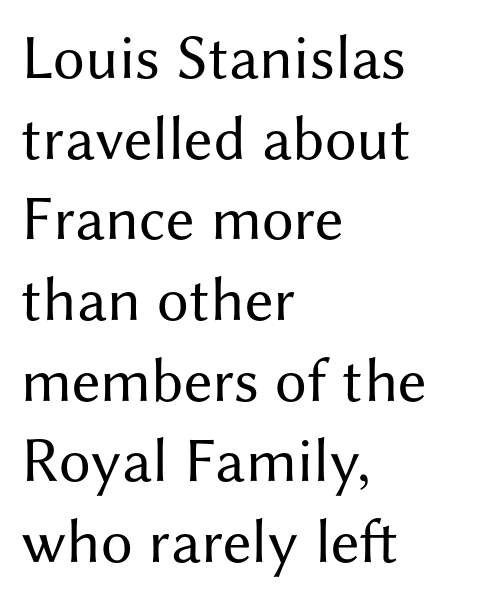
{"serif": "no", "italic": "no", "bold": "no", "weight": "regular", "width": "normal", "stroke_contrast": "medium", "x_height": "medium", "monospaced": "no", "underline": "no", "align": "left", "line_spacing": "normal", "line_spacing_ratio": 1.28, "letter_spacing": "normal", "letter_spacing_em": 0.0, "glyph_px": 63}
